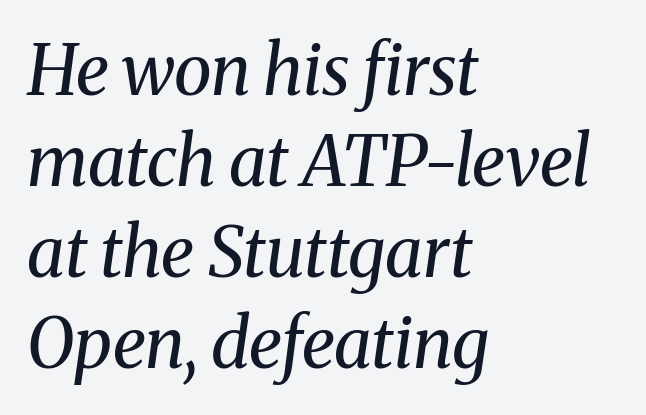
Q: Is the text bold? A: No.
Q: Is the text italic (slanted)? A: Yes, it leans right by about 8 degrees.
Q: Is the typeface a serif or a sans-serif typeface? A: Serif.
Q: Is the text underlined? A: No.
Q: How is the paragraph aligned? A: Left-aligned.
Q: Is the spacing between letters normal or unusually wide? A: Normal.
Q: Is the spacing between lines tight, normal or loose? A: Normal.
Q: Width (condensed, normal, or wide)? A: Normal.
Q: Stroke contrast? A: Medium.
Q: x-height? A: Medium.
Q: Monospaced? A: No.
